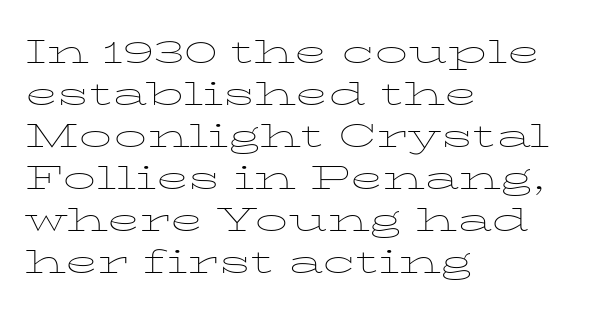
{"serif": "yes", "italic": "no", "bold": "no", "weight": "thin", "width": "wide", "stroke_contrast": "low", "x_height": "medium", "monospaced": "no", "underline": "no", "align": "left", "line_spacing": "normal", "line_spacing_ratio": 1.27, "letter_spacing": "normal", "letter_spacing_em": 0.0, "glyph_px": 33}
